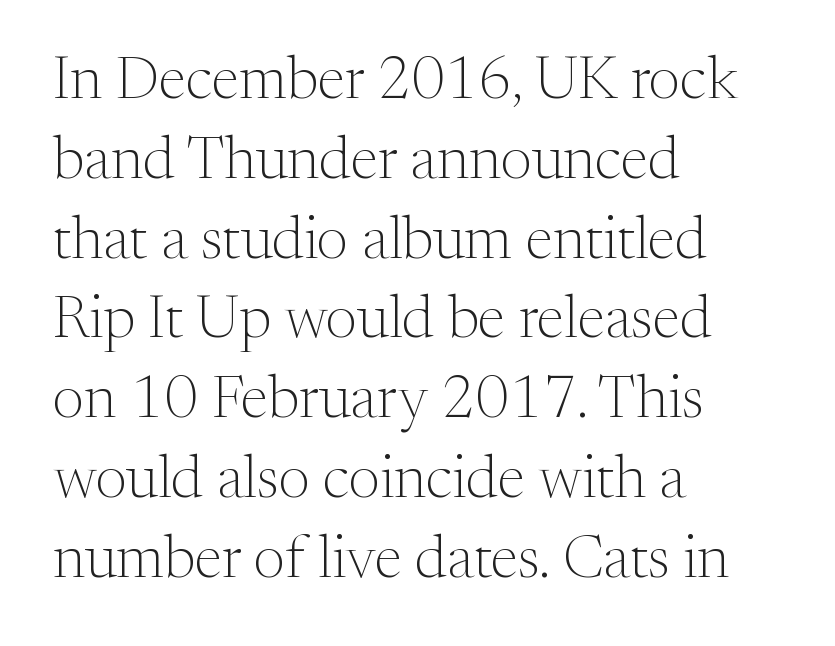
{"serif": "yes", "italic": "no", "bold": "no", "weight": "light", "width": "normal", "stroke_contrast": "medium", "x_height": "medium", "monospaced": "no", "underline": "no", "align": "left", "line_spacing": "normal", "line_spacing_ratio": 1.33, "letter_spacing": "normal", "letter_spacing_em": 0.0, "glyph_px": 60}
